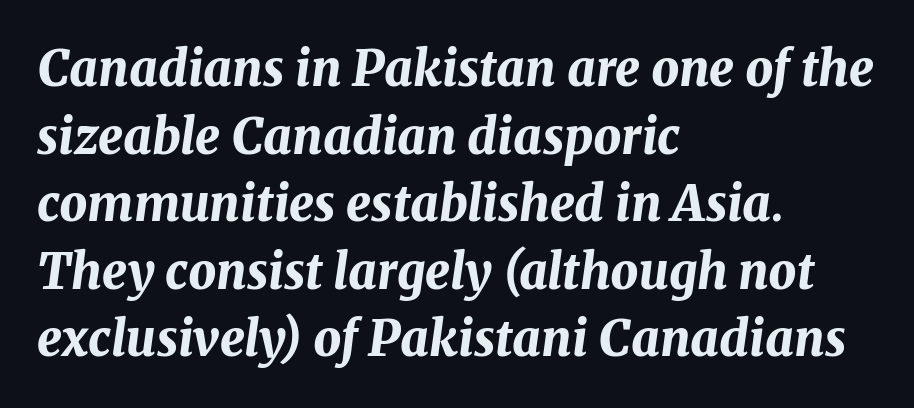
All the whitespace from short lines collects on the right. The letters advance in unequal steps, a hallmark of proportional type. The specimen reads as italic at a glance. Spacing between characters is what you'd get straight out of the box. Interline gaps are of average width in this sample. The space directly below the letters is spotless.
